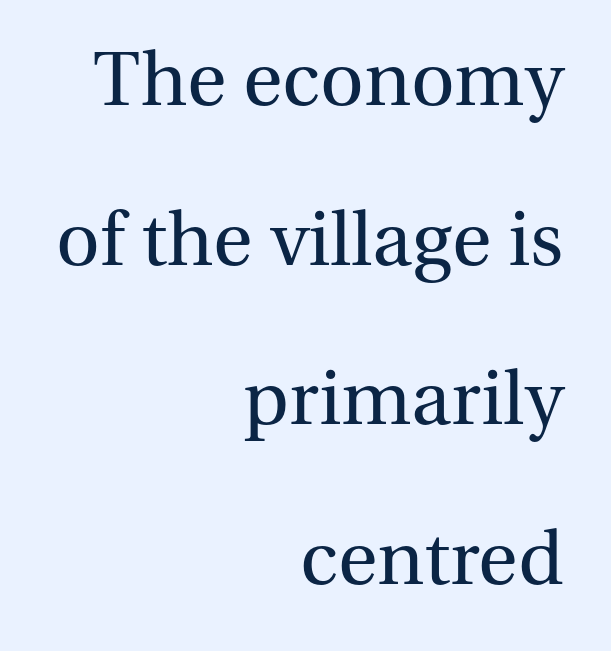
Q: Is the text bold? A: No.
Q: Is the text italic (slanted)? A: No, it is upright.
Q: Is the typeface a serif or a sans-serif typeface? A: Serif.
Q: Is the text underlined? A: No.
Q: How is the paragraph aligned? A: Right-aligned.
Q: Is the spacing between letters normal or unusually wide? A: Normal.
Q: Is the spacing between lines tight, normal or loose? A: Loose.
Q: Width (condensed, normal, or wide)? A: Normal.
Q: Stroke contrast? A: Medium.
Q: x-height? A: Medium.
Q: Monospaced? A: No.
